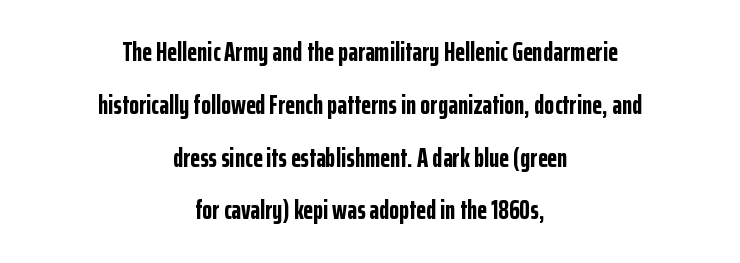
The image shows 26 px bold type, upright; set centered, loose line spacing (2.03x), normal letter spacing, not underlined.
